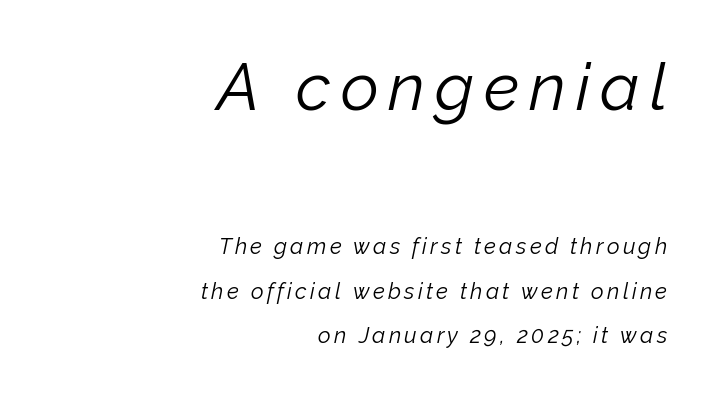
Notice how the passage keeps a crisp vertical edge on the right only. Slant detected: the letters are inclined. A typesetter would call this proportional, since set widths differ per character. Reading down the column, the eye jumps a long way to each next line. Underlining? Definitely not there. These glyphs show unthickened strokes, regular width or finer.
